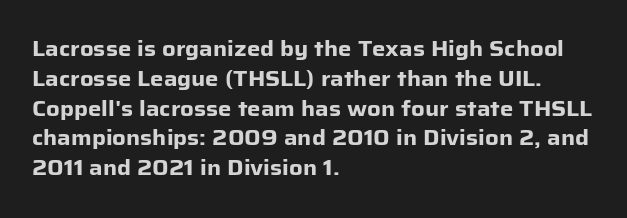
Q: Is the text bold? A: Yes.
Q: Is the text italic (slanted)? A: No, it is upright.
Q: Is the text underlined? A: No.
Q: How is the paragraph aligned? A: Left-aligned.
Q: Is the spacing between letters normal or unusually wide? A: Normal.
Q: Is the spacing between lines tight, normal or loose? A: Normal.
